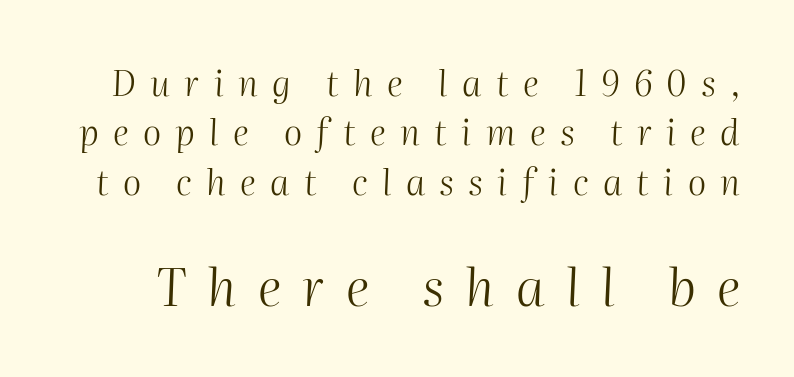
Q: Is the text bold? A: No.
Q: Is the text italic (slanted)? A: Yes, it leans right by about 2 degrees.
Q: Is the text underlined? A: No.
Q: Is the spacing between letters normal or unusually wide? A: Unusually wide.
Q: Is the spacing between lines tight, normal or loose? A: Normal.
Q: Which block of text is set in a larger size, the first (top) or the second (bottom)? A: The second (bottom) one.
Q: Width (condensed, normal, or wide)? A: Normal.
Q: Stroke contrast? A: Medium.
Q: x-height? A: Medium.
Q: Monospaced? A: No.
